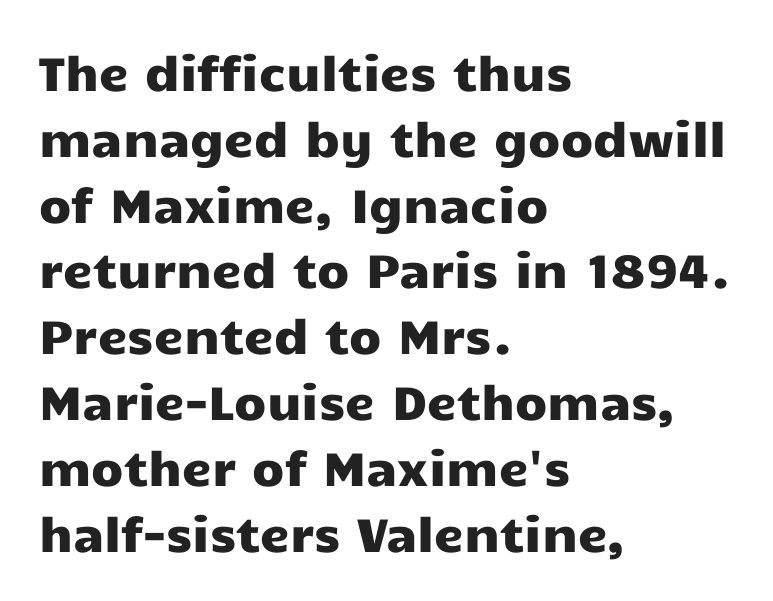
Q: Is the text italic (slanted)? A: No, it is upright.
Q: Is the typeface a serif or a sans-serif typeface? A: Sans-serif.
Q: Is the text underlined? A: No.
Q: How is the paragraph aligned? A: Left-aligned.
Q: Is the spacing between letters normal or unusually wide? A: Normal.
Q: Is the spacing between lines tight, normal or loose? A: Normal.
Q: Width (condensed, normal, or wide)? A: Wide.
Q: Stroke contrast? A: Low.
Q: x-height? A: Medium.
Q: Monospaced? A: No.
